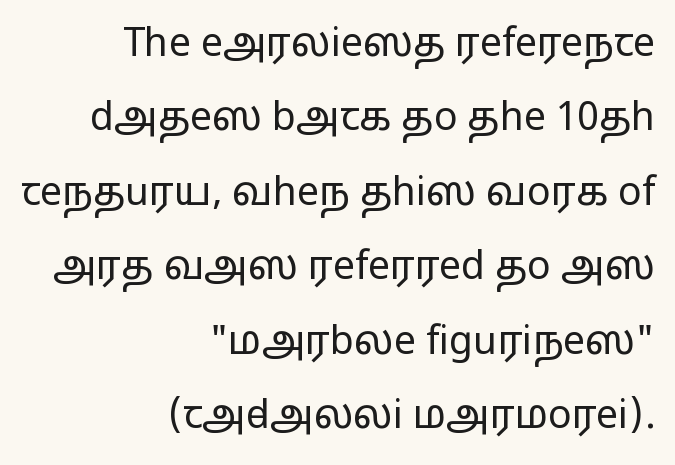
The passage shown is typeset with a sans-serif family. The rendering anchors every line to the right-hand side. The space directly below the letters is spotless. Vertical spacing — loose.
